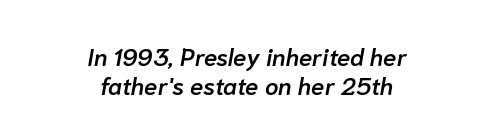
The image shows 24 px text type, italic (leaning right); set centered, line spacing 1.22x, normal letter spacing, not underlined.
